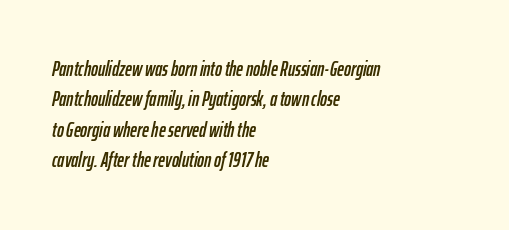
Where is the straight margin? On the left. Only glyphs here, with clear space below each row. The designer left line spacing at the default. The rendering applies a slant to the glyphs. Between one letter and the next there's only the usual sliver of space.
